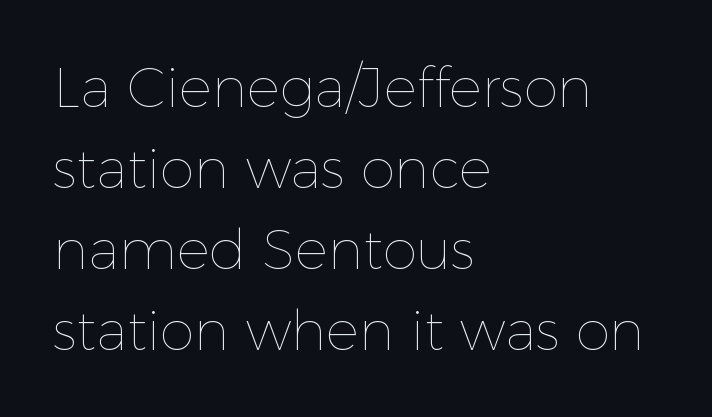
Q: Is the text bold? A: No.
Q: Is the text italic (slanted)? A: No, it is upright.
Q: Is the text underlined? A: No.
Q: How is the paragraph aligned? A: Left-aligned.
Q: Is the spacing between letters normal or unusually wide? A: Normal.
Q: Is the spacing between lines tight, normal or loose? A: Normal.
Q: Width (condensed, normal, or wide)? A: Normal.
Q: x-height? A: Medium.
Q: Monospaced? A: No.
